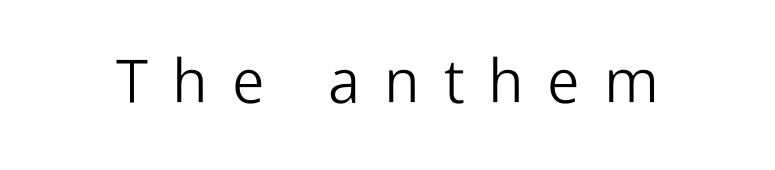
The type sits square on the baseline with zero lean. The letterforms stand isolated, each surrounded by extra space. The string is rendered with underlining switched off. The typesetting does not lean heavy: it is not bold. The passage shown is typed in a proportional face where columns would drift.
